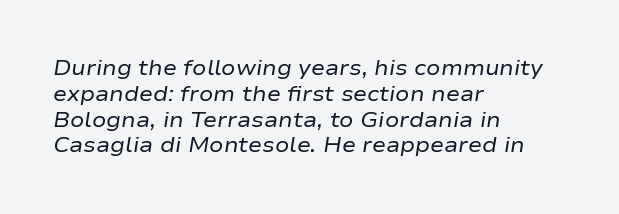
{"italic": "yes", "lean": "right", "slant_degrees": 9, "bold": "no", "underline": "no", "align": "left", "line_spacing_ratio": 1.23, "letter_spacing": "normal", "letter_spacing_em": 0.0, "glyph_px": 21}
